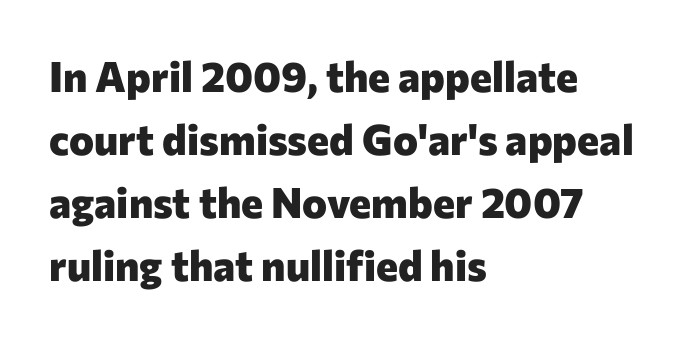
Q: Is the text bold? A: Yes.
Q: Is the text italic (slanted)? A: No, it is upright.
Q: Is the typeface a serif or a sans-serif typeface? A: Sans-serif.
Q: Is the text underlined? A: No.
Q: How is the paragraph aligned? A: Left-aligned.
Q: Is the spacing between letters normal or unusually wide? A: Normal.
Q: Is the spacing between lines tight, normal or loose? A: Normal.
Q: Width (condensed, normal, or wide)? A: Normal.
Q: Stroke contrast? A: Low.
Q: x-height? A: Medium.
Q: Monospaced? A: No.
